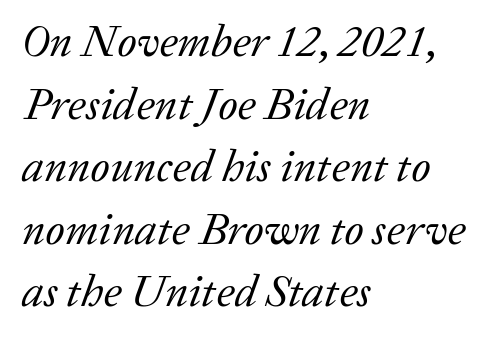
The image shows 45 px regular-weight serif type, italic (leaning right); set left-aligned, normal line spacing (1.39x), normal letter spacing, not underlined; low stroke contrast and a medium x-height.
